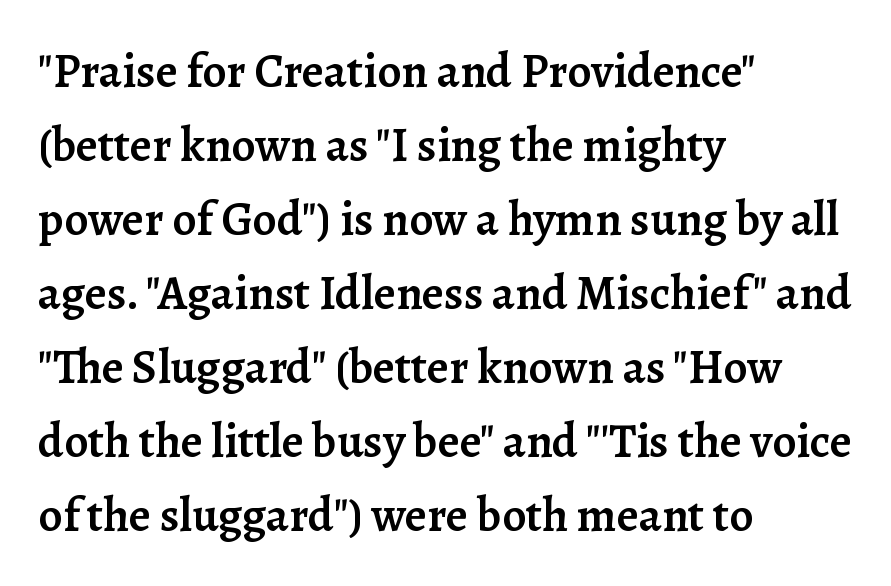
Q: Is the text bold? A: Semi-bold.
Q: Is the text italic (slanted)? A: No, it is upright.
Q: Is the typeface a serif or a sans-serif typeface? A: Serif.
Q: Is the text underlined? A: No.
Q: How is the paragraph aligned? A: Left-aligned.
Q: Is the spacing between letters normal or unusually wide? A: Normal.
Q: Is the spacing between lines tight, normal or loose? A: Normal.
Q: Width (condensed, normal, or wide)? A: Normal.
Q: Stroke contrast? A: Low.
Q: x-height? A: Medium.
Q: Monospaced? A: No.
